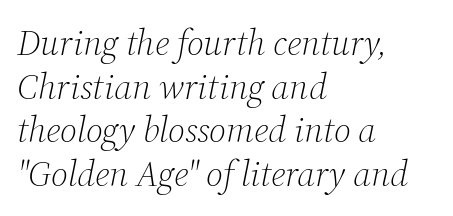
The image shows 36 px light serif type, italic (leaning right); set left-aligned, line spacing 1.21x, normal letter spacing, not underlined; medium stroke contrast and a medium x-height.
